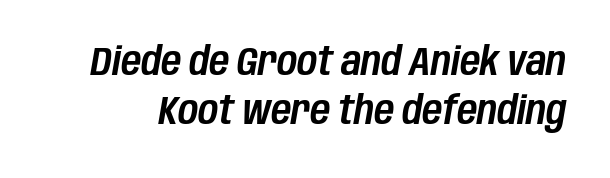
Q: Is the text italic (slanted)? A: Yes, it leans right by about 10 degrees.
Q: Is the text underlined? A: No.
Q: Is the spacing between letters normal or unusually wide? A: Normal.
Q: Is the spacing between lines tight, normal or loose? A: Normal.
Q: Width (condensed, normal, or wide)? A: Condensed.
Q: Stroke contrast? A: Low.
Q: x-height? A: Large.
Q: Monospaced? A: No.
